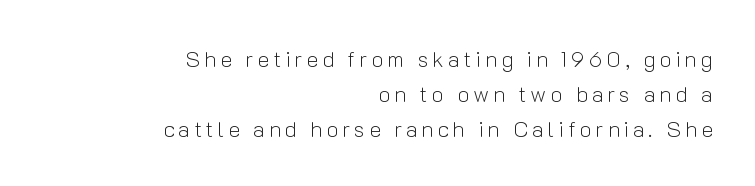
Each stroke keeps to a modest, everyday thickness or less. The letters stand straight up with perfectly vertical stems. Plain, unruled lines of type. If you drew a ruler down the right edge, every line would touch it.
